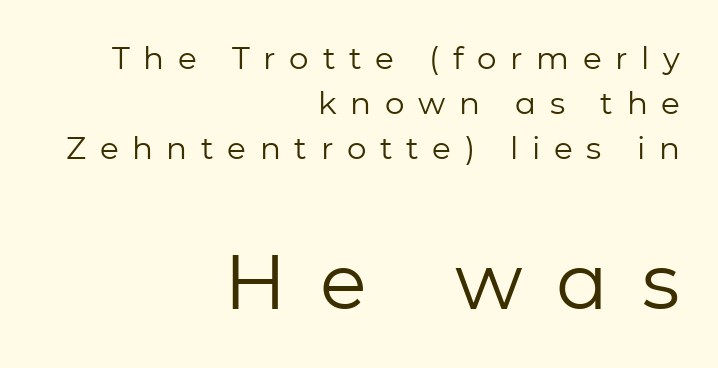
Nothing sits at the stroke ends, so this counts as sans-serif. The face used here is proportionally spaced, like ordinary book or web type. Every character sits straight up, as roman type does. Honestly, the letter spacing is so wide it's the main thing you notice.
